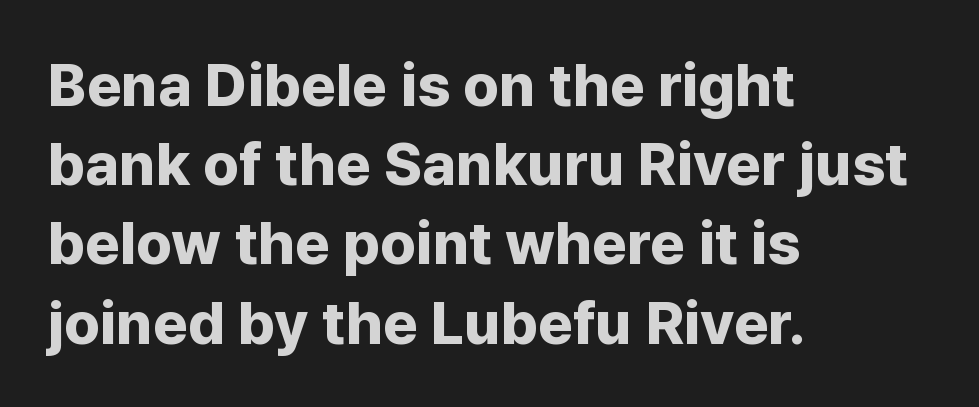
{"serif": "no", "italic": "no", "bold": "yes", "weight": "bold", "width": "normal", "stroke_contrast": "low", "x_height": "medium", "monospaced": "no", "underline": "no", "align": "left", "line_spacing": "normal", "line_spacing_ratio": 1.32, "letter_spacing": "normal", "letter_spacing_em": 0.0, "glyph_px": 60}
